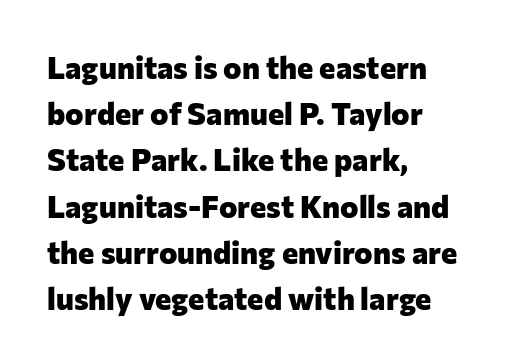
Q: Is the text bold? A: Yes.
Q: Is the text italic (slanted)? A: No, it is upright.
Q: Is the typeface a serif or a sans-serif typeface? A: Sans-serif.
Q: Is the text underlined? A: No.
Q: How is the paragraph aligned? A: Left-aligned.
Q: Is the spacing between letters normal or unusually wide? A: Normal.
Q: Is the spacing between lines tight, normal or loose? A: Normal.
Q: Width (condensed, normal, or wide)? A: Normal.
Q: Stroke contrast? A: Low.
Q: x-height? A: Medium.
Q: Monospaced? A: No.
